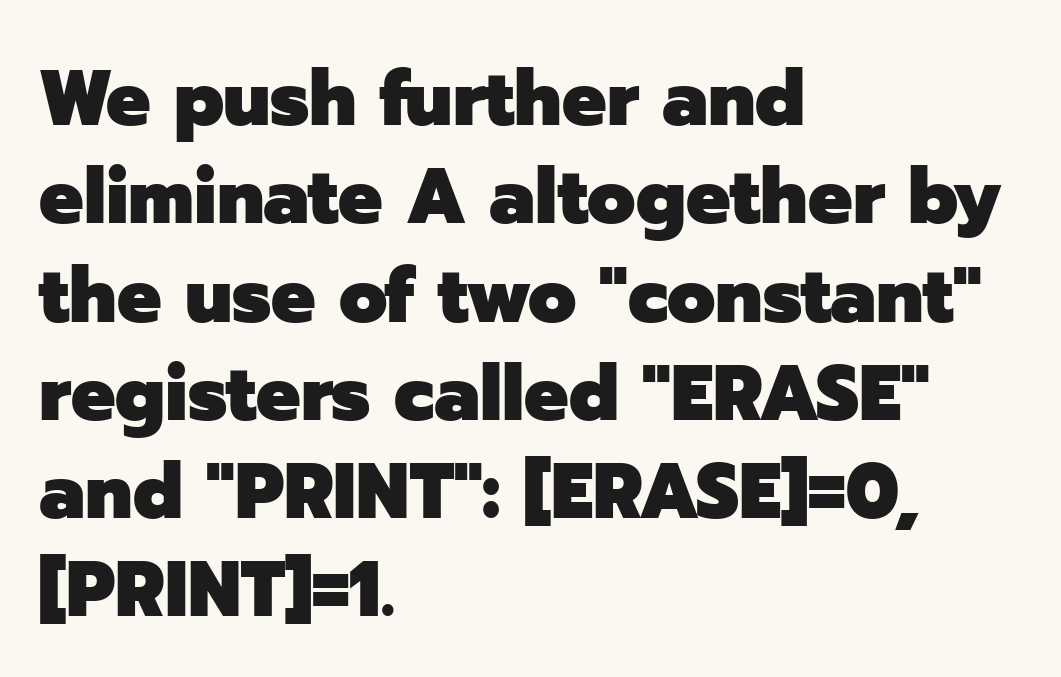
{"serif": "no", "italic": "no", "bold": "yes", "weight": "heavy", "width": "normal", "stroke_contrast": "low", "x_height": "medium", "monospaced": "no", "underline": "no", "align": "left", "line_spacing": "normal", "line_spacing_ratio": 1.26, "letter_spacing": "normal", "letter_spacing_em": 0.0, "glyph_px": 78}
